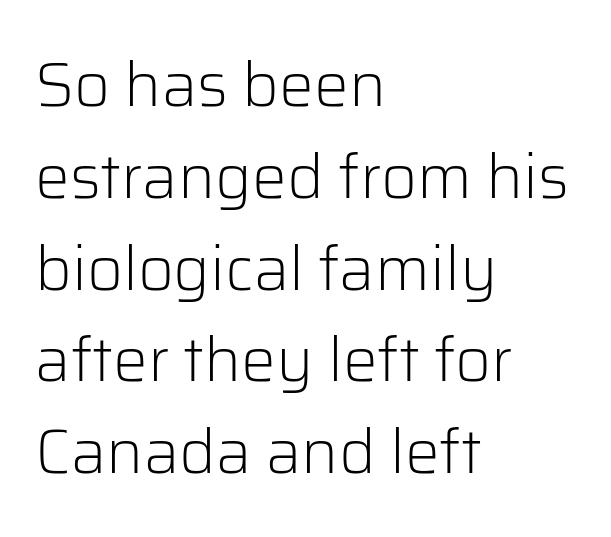
The image shows 62 px light sans-serif type, upright; set left-aligned, normal line spacing (1.48x), normal letter spacing, not underlined; low stroke contrast and a medium x-height.
